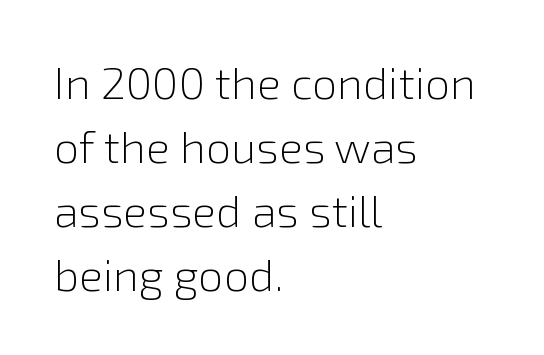
Q: Is the text bold? A: No.
Q: Is the text italic (slanted)? A: No, it is upright.
Q: Is the typeface a serif or a sans-serif typeface? A: Sans-serif.
Q: Is the text underlined? A: No.
Q: How is the paragraph aligned? A: Left-aligned.
Q: Is the spacing between letters normal or unusually wide? A: Normal.
Q: Is the spacing between lines tight, normal or loose? A: Normal.
Q: Width (condensed, normal, or wide)? A: Normal.
Q: Stroke contrast? A: Low.
Q: x-height? A: Medium.
Q: Monospaced? A: No.
